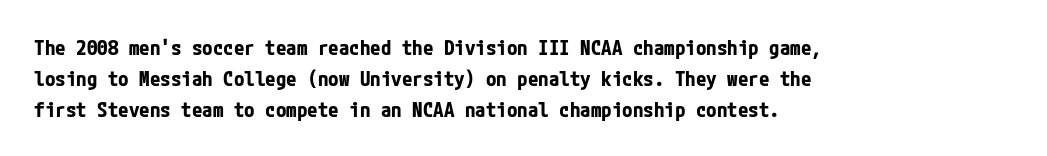
Q: Is the text bold? A: Yes.
Q: Is the text italic (slanted)? A: No, it is upright.
Q: Is the text underlined? A: No.
Q: How is the paragraph aligned? A: Left-aligned.
Q: Is the spacing between letters normal or unusually wide? A: Normal.
Q: Is the spacing between lines tight, normal or loose? A: Normal.
